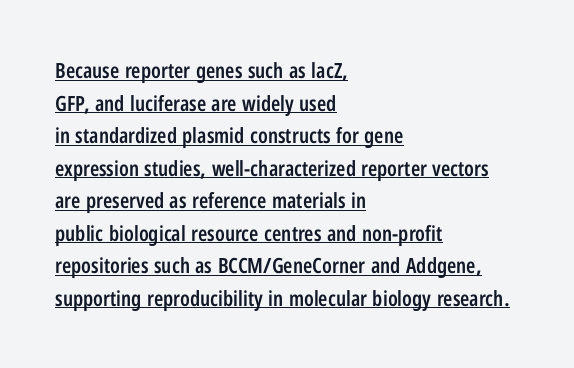
{"italic": "no", "bold": "semi", "underline": "yes", "align": "left", "line_spacing": "normal", "line_spacing_ratio": 1.55, "letter_spacing": "normal", "letter_spacing_em": 0.0, "glyph_px": 21}
